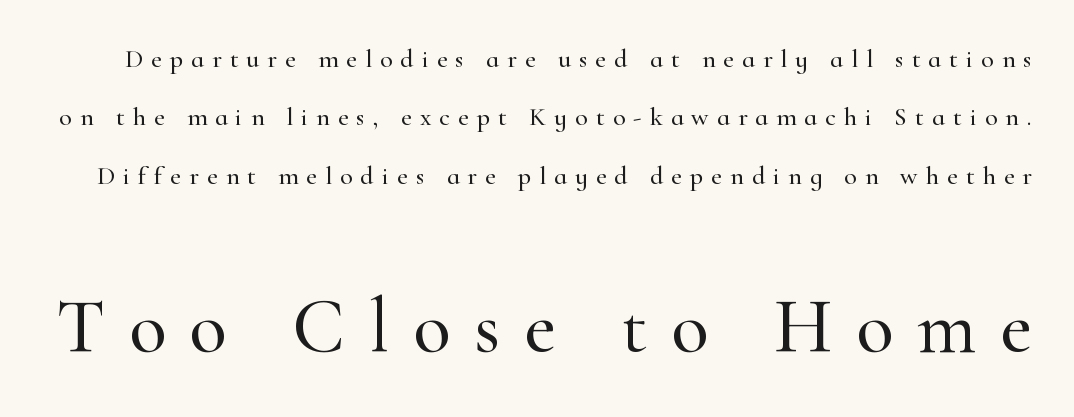
Typographically, this falls in the serif category. What's the leading like? Stretched, with rows far apart. Loose tracking; the words dissolve into strings of separated letters. Caption: upper text group reduced, lower text group enlarged.
